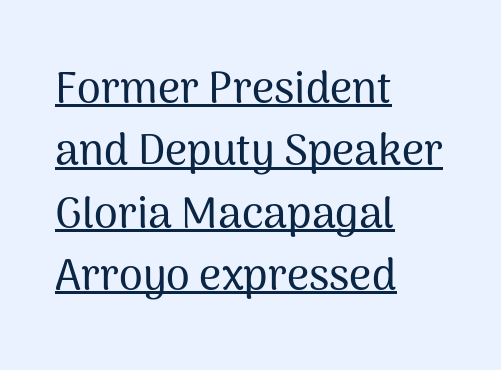
Q: Is the text italic (slanted)? A: No, it is upright.
Q: Is the typeface a serif or a sans-serif typeface? A: Sans-serif.
Q: Is the text underlined? A: Yes.
Q: How is the paragraph aligned? A: Left-aligned.
Q: Is the spacing between letters normal or unusually wide? A: Normal.
Q: Is the spacing between lines tight, normal or loose? A: Normal.
Q: Width (condensed, normal, or wide)? A: Normal.
Q: Stroke contrast? A: Medium.
Q: x-height? A: Medium.
Q: Monospaced? A: No.
